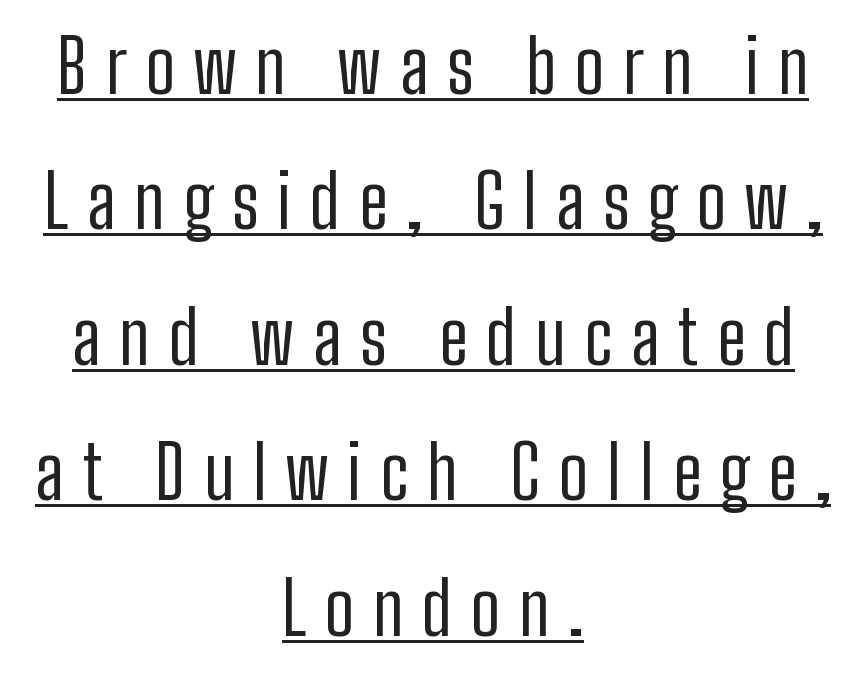
The image shows 74 px regular-weight, condensed sans-serif type, upright; set centered, line spacing 1.83x, unusually wide letter spacing (+0.25 em), underlined; low stroke contrast and a medium x-height.
